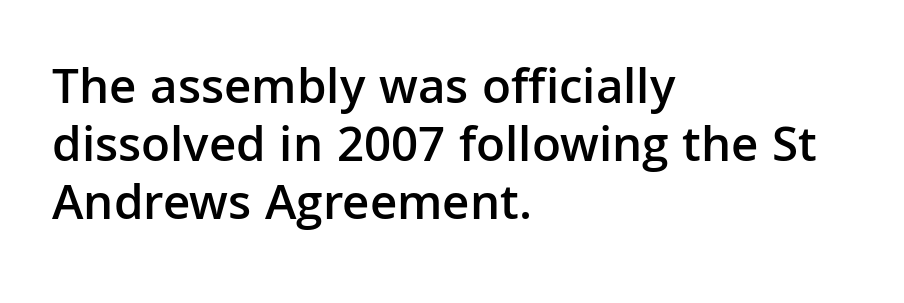
The image shows 51 px semibold sans-serif type, upright; set left-aligned, tight line spacing (1.14x), normal letter spacing, not underlined; low stroke contrast and a medium x-height.
